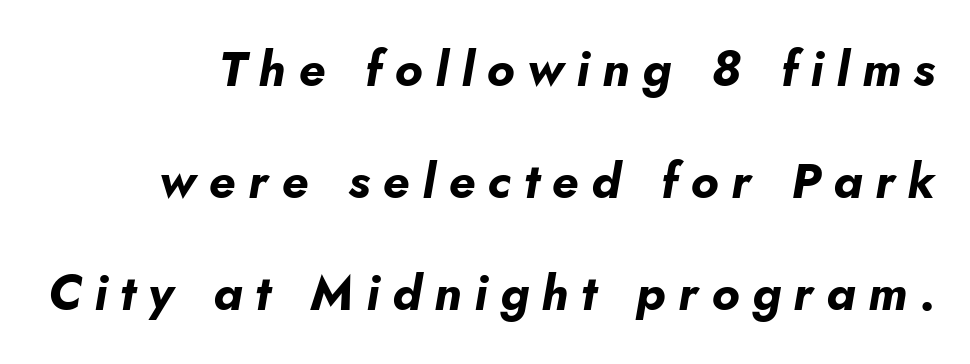
Q: Is the text bold? A: Yes.
Q: Is the text italic (slanted)? A: Yes, it leans right by about 10 degrees.
Q: Is the text underlined? A: No.
Q: Is the spacing between letters normal or unusually wide? A: Unusually wide.
Q: Is the spacing between lines tight, normal or loose? A: Loose.
Q: Width (condensed, normal, or wide)? A: Normal.
Q: Stroke contrast? A: Low.
Q: x-height? A: Small.
Q: Monospaced? A: No.
